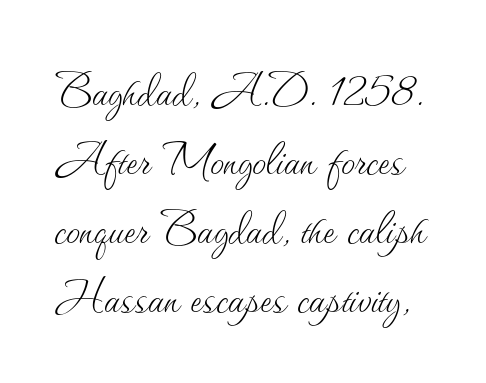
{"bold": "no", "weight": "thin", "width": "normal", "stroke_contrast": "medium", "x_height": "small", "monospaced": "no", "underline": "no", "line_spacing_ratio": 1.23, "letter_spacing": "normal", "letter_spacing_em": 0.0, "glyph_px": 56}
